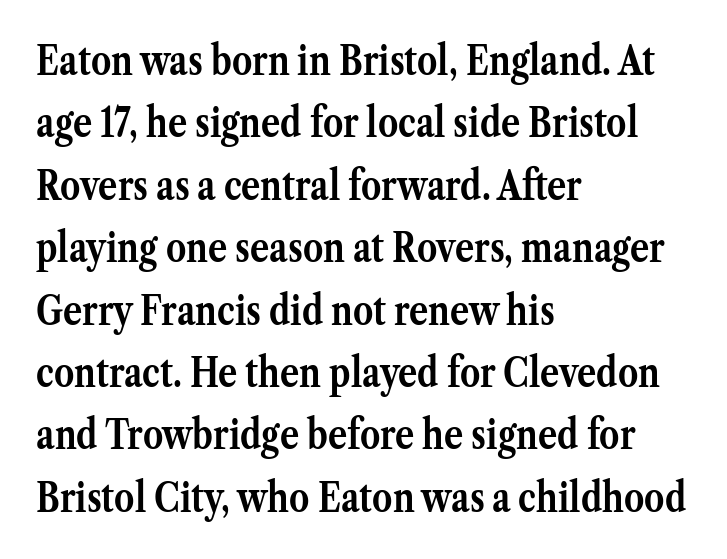
Is the block centered? No — it sits flush against the left margin. The strokes are fattened all the way to bold. You can tell from the footed stems that serif type was used. It's the straight-up-and-down kind of type. You could not count columns in this text — the font is proportionally spaced. The designer left line spacing at the default.
